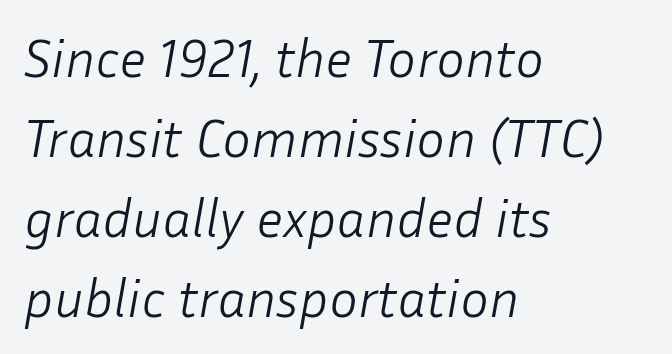
{"italic": "yes", "lean": "right", "slant_degrees": 10, "bold": "no", "weight": "light", "width": "normal", "stroke_contrast": "low", "x_height": "medium", "monospaced": "no", "underline": "no", "align": "left", "line_spacing": "normal", "line_spacing_ratio": 1.48, "letter_spacing": "normal", "letter_spacing_em": 0.0, "glyph_px": 54}
